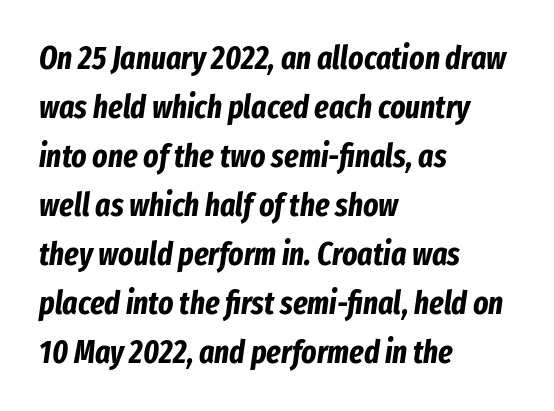
The image shows 32 px bold, condensed type, italic (leaning right); set left-aligned, normal line spacing (1.53x), normal letter spacing, not underlined; low stroke contrast and a medium x-height.
